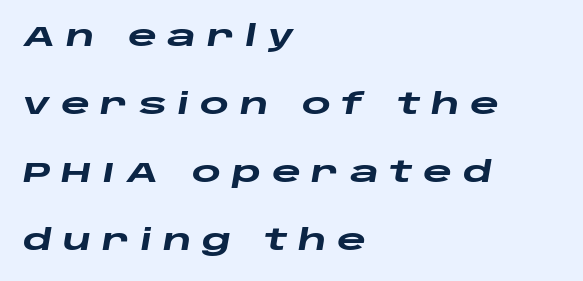
{"italic": "yes", "lean": "right", "slant_degrees": 10, "bold": "yes", "weight": "heavy", "width": "wide", "stroke_contrast": "low", "x_height": "large", "monospaced": "no", "underline": "no", "align": "left", "line_spacing": "loose", "line_spacing_ratio": 2.43, "letter_spacing": "wide", "letter_spacing_em": 0.38, "glyph_px": 28}
